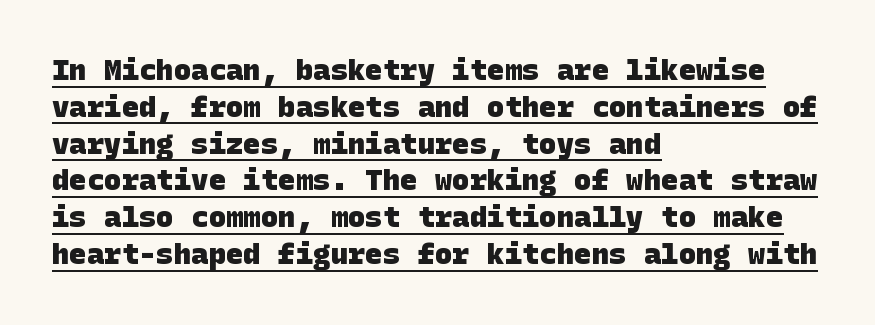
The image shows 29 px heavy sans-serif type; set left-aligned, normal line spacing (1.27x), normal letter spacing, underlined; low stroke contrast and a large x-height.
